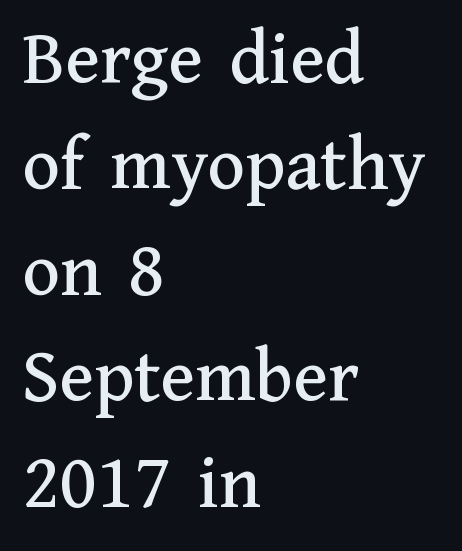
Q: Is the text italic (slanted)? A: No, it is upright.
Q: Is the typeface a serif or a sans-serif typeface? A: Serif.
Q: Is the text underlined? A: No.
Q: How is the paragraph aligned? A: Left-aligned.
Q: Is the spacing between letters normal or unusually wide? A: Normal.
Q: Is the spacing between lines tight, normal or loose? A: Normal.
Q: Width (condensed, normal, or wide)? A: Normal.
Q: Stroke contrast? A: Medium.
Q: x-height? A: Medium.
Q: Monospaced? A: No.
